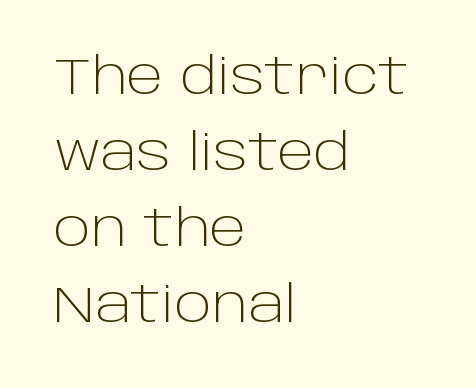
The letters advance in unequal steps, a hallmark of proportional type. Students, note that the glyphs here touch the page at normal intervals. Quick note: interline space is typical. This rendering employs a face without finishing strokes, i.e., a sans-serif.
